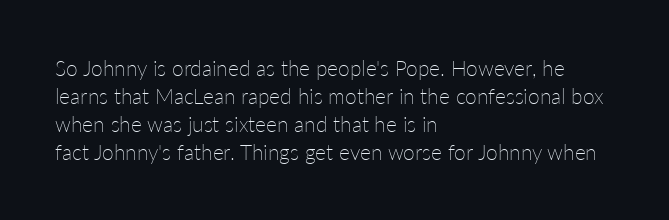
{"italic": "no", "bold": "no", "underline": "no", "align": "left", "line_spacing": "normal", "line_spacing_ratio": 1.33, "letter_spacing": "normal", "letter_spacing_em": 0.0, "glyph_px": 21}
